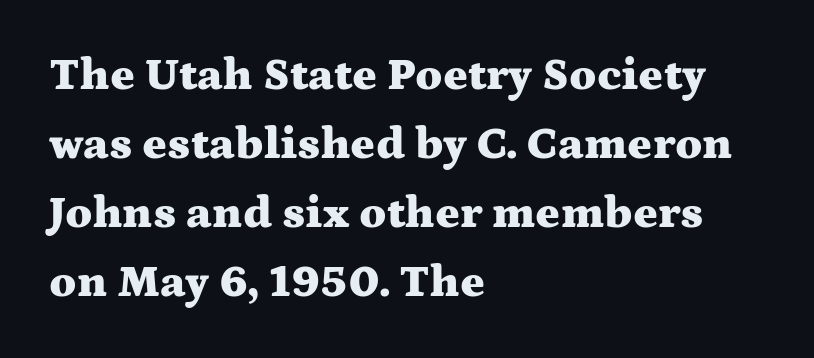
The image shows 46 px heavy, wide serif type, upright; set left-aligned, normal line spacing (1.5x), normal letter spacing, not underlined; medium stroke contrast and a medium x-height.
